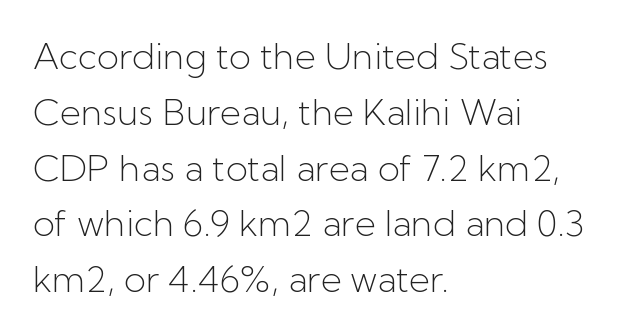
Q: Is the text bold? A: No.
Q: Is the text italic (slanted)? A: No, it is upright.
Q: Is the typeface a serif or a sans-serif typeface? A: Sans-serif.
Q: Is the text underlined? A: No.
Q: How is the paragraph aligned? A: Left-aligned.
Q: Is the spacing between letters normal or unusually wide? A: Normal.
Q: Is the spacing between lines tight, normal or loose? A: Normal.
Q: Width (condensed, normal, or wide)? A: Normal.
Q: Stroke contrast? A: Low.
Q: x-height? A: Medium.
Q: Monospaced? A: No.
